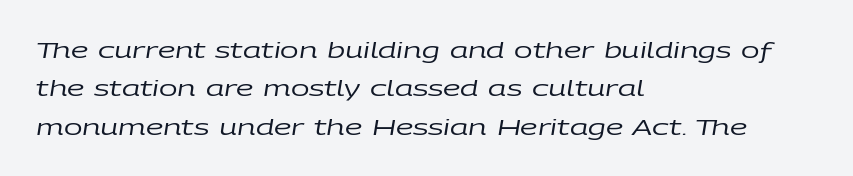
The typesetting does not lean heavy: it is not bold. Is the type slanted? Yes — the strokes lean at a clear angle. Is the block centered? No — it sits flush against the left margin. Descenders are the only things crossing below the line. The passage shown has conventional tracking throughout.
